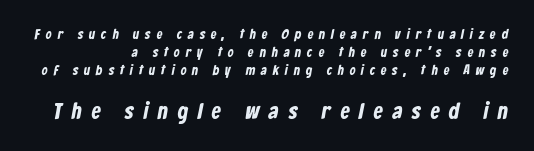
{"bold": "yes", "underline": "no", "align": "right", "line_spacing": "normal", "line_spacing_ratio": 1.28, "letter_spacing": "wide", "letter_spacing_em": 0.43, "larger_block": "second", "size_ratio": 1.64, "glyph_px": 23}
